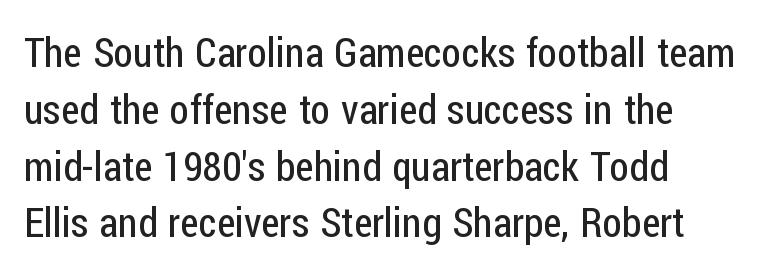
Q: Is the text bold? A: No.
Q: Is the text italic (slanted)? A: No, it is upright.
Q: Is the typeface a serif or a sans-serif typeface? A: Sans-serif.
Q: Is the text underlined? A: No.
Q: How is the paragraph aligned? A: Left-aligned.
Q: Is the spacing between letters normal or unusually wide? A: Normal.
Q: Is the spacing between lines tight, normal or loose? A: Normal.
Q: Width (condensed, normal, or wide)? A: Condensed.
Q: Stroke contrast? A: Low.
Q: x-height? A: Medium.
Q: Monospaced? A: No.
